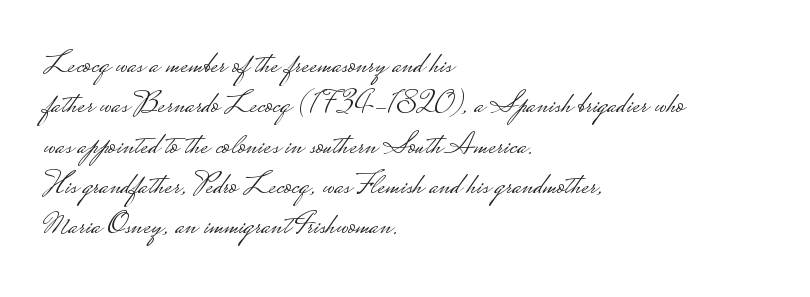
This rendering leaves character spacing at its baseline value. Is the block centered? No — it sits flush against the left margin. The text was rendered using a sans face with plain stroke endings. The zone under the glyphs is completely vacant.
